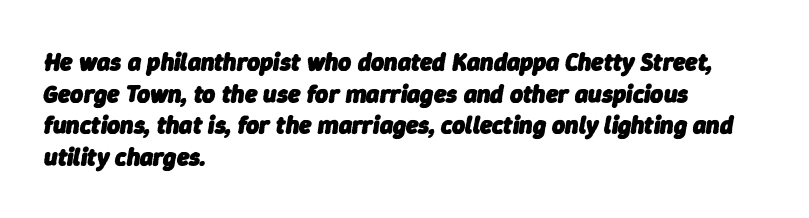
Q: Is the text bold? A: Yes.
Q: Is the text italic (slanted)? A: Yes, it leans right by about 9 degrees.
Q: Is the text underlined? A: No.
Q: How is the paragraph aligned? A: Left-aligned.
Q: Is the spacing between letters normal or unusually wide? A: Normal.
Q: Is the spacing between lines tight, normal or loose? A: Normal.
